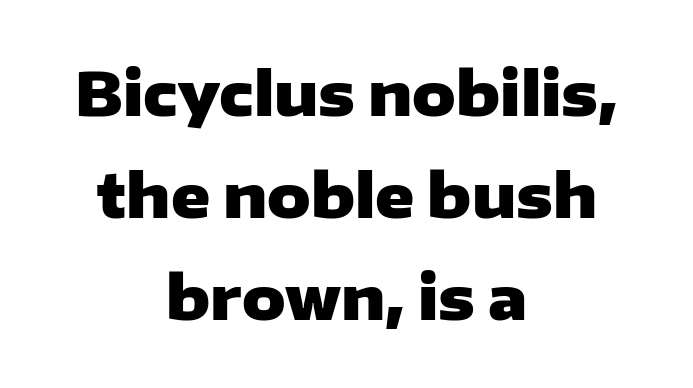
The image shows 60 px heavy, wide sans-serif type, upright; set centered, normal line spacing (1.7x), normal letter spacing, not underlined; low stroke contrast and a medium x-height.
